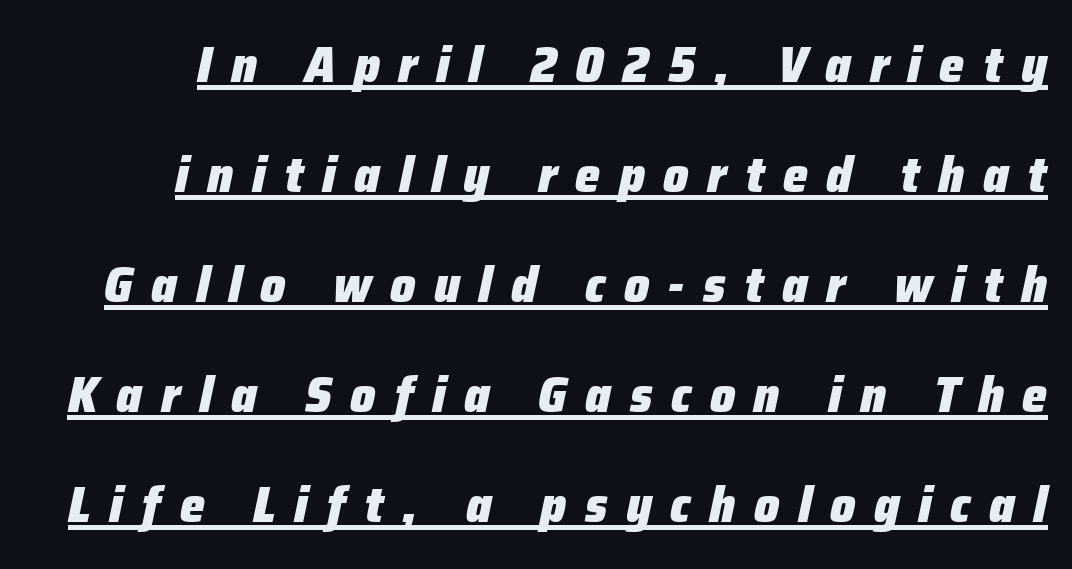
{"italic": "yes", "lean": "right", "slant_degrees": 12, "bold": "yes", "weight": "heavy", "width": "normal", "stroke_contrast": "low", "x_height": "medium", "monospaced": "no", "underline": "yes", "line_spacing": "loose", "line_spacing_ratio": 2.2, "letter_spacing": "wide", "letter_spacing_em": 0.37, "glyph_px": 50}
